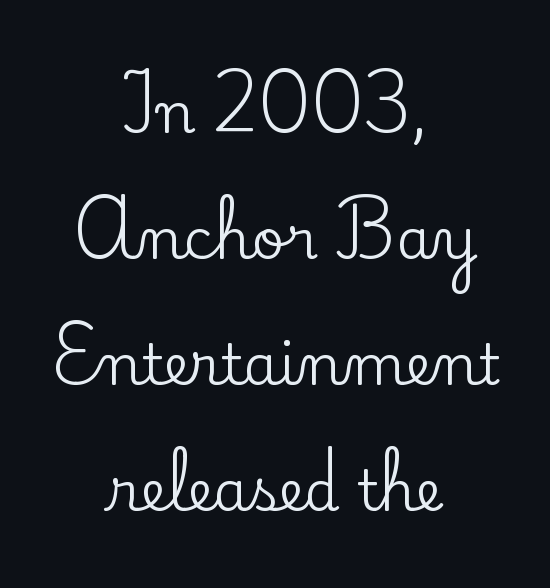
{"serif": "yes", "italic": "no", "width": "normal", "stroke_contrast": "low", "x_height": "small", "monospaced": "no", "underline": "no", "align": "center", "line_spacing": "loose", "line_spacing_ratio": 2.25, "letter_spacing": "normal", "letter_spacing_em": 0.0, "glyph_px": 56}
